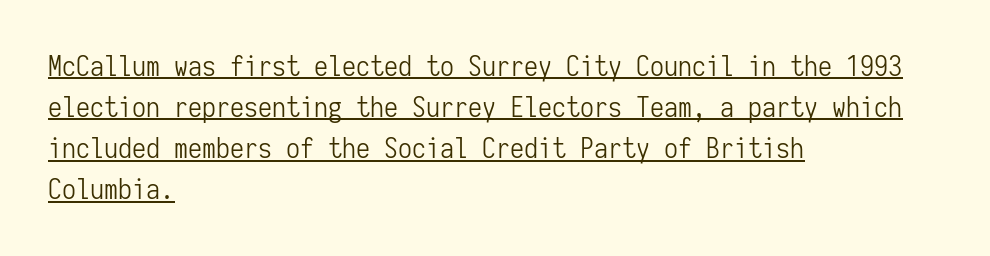
Q: Is the text bold? A: No.
Q: Is the text italic (slanted)? A: No, it is upright.
Q: Is the typeface a serif or a sans-serif typeface? A: Sans-serif.
Q: Is the text underlined? A: Yes.
Q: How is the paragraph aligned? A: Left-aligned.
Q: Is the spacing between letters normal or unusually wide? A: Normal.
Q: Is the spacing between lines tight, normal or loose? A: Normal.
Q: Width (condensed, normal, or wide)? A: Condensed.
Q: Stroke contrast? A: Low.
Q: x-height? A: Medium.
Q: Monospaced? A: Yes.
